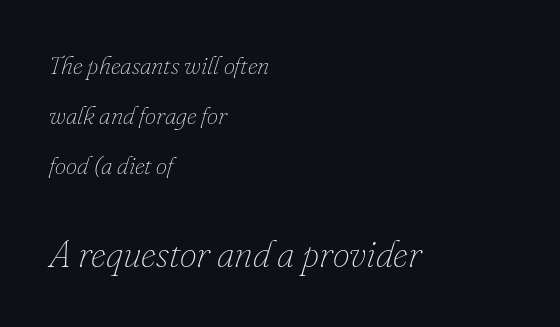
The image shows 38 px thin type, italic (leaning right); set left-aligned, loose line spacing (2.0x), normal letter spacing, not underlined; the second (bottom) block is 1.52x larger; low stroke contrast and a small x-height.
